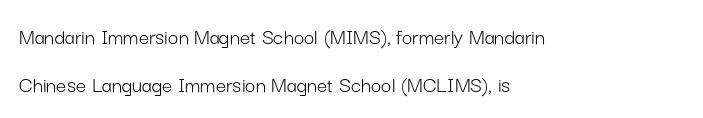
No extra tracking has been applied to these lines. Is the type heavy? It reads as light-to-regular instead. Airy leading. Style check: upright.
